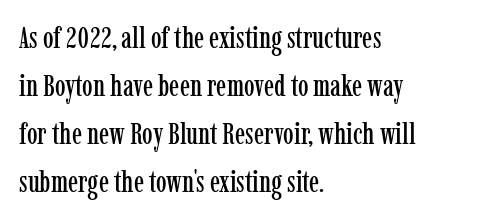
The image shows 30 px condensed serif type, upright; set left-aligned, normal line spacing (1.6x), normal letter spacing, not underlined; low stroke contrast and a medium x-height.
